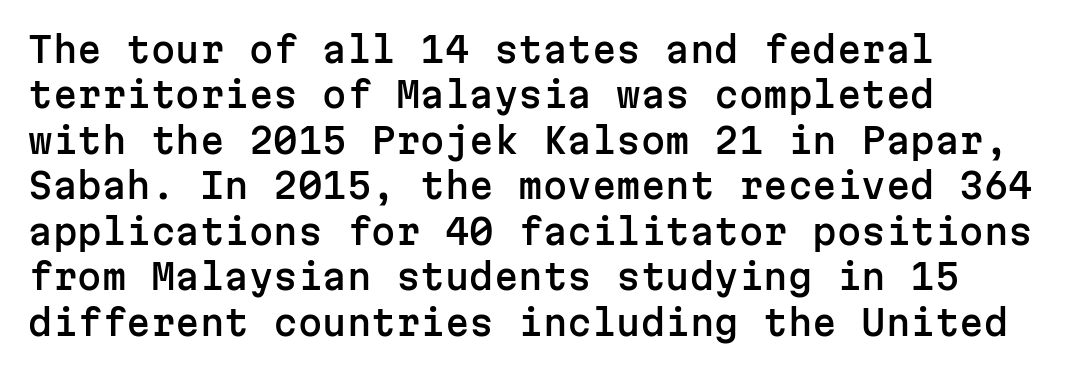
Examine the stroke ends and you'll find no serifs. Unlike italic type, these characters show no tilt at all. This block has exactly the height ordinary leading produces. Monospaced: the letters line up in strict vertical columns. These lines stack with their left ends in a neat column. Type without underlining.
